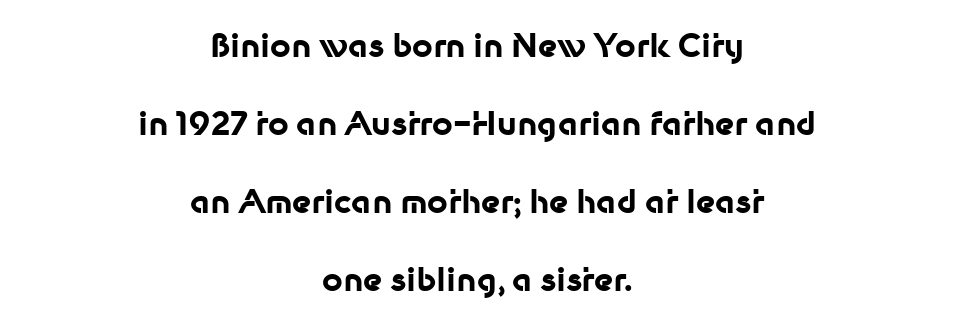
Students, note that the glyphs here touch the page at normal intervals. Beneath every word, the page is bare. Vertical spacing — loose. Regarding serifs, this sample does without them.
